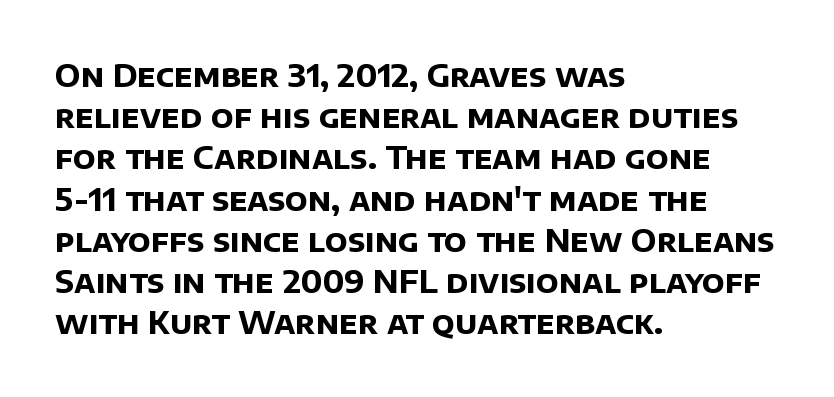
Q: Is the text bold? A: Yes.
Q: Is the typeface a serif or a sans-serif typeface? A: Sans-serif.
Q: Is the text underlined? A: No.
Q: How is the paragraph aligned? A: Left-aligned.
Q: Is the spacing between letters normal or unusually wide? A: Normal.
Q: Is the spacing between lines tight, normal or loose? A: Normal.
Q: Width (condensed, normal, or wide)? A: Normal.
Q: Stroke contrast? A: Low.
Q: x-height? A: Large.
Q: Monospaced? A: No.
